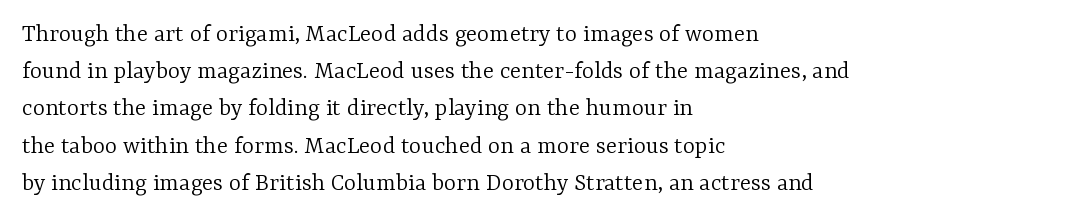
Q: Is the text bold? A: No.
Q: Is the text italic (slanted)? A: No, it is upright.
Q: Is the text underlined? A: No.
Q: How is the paragraph aligned? A: Left-aligned.
Q: Is the spacing between letters normal or unusually wide? A: Normal.
Q: Is the spacing between lines tight, normal or loose? A: Normal.
